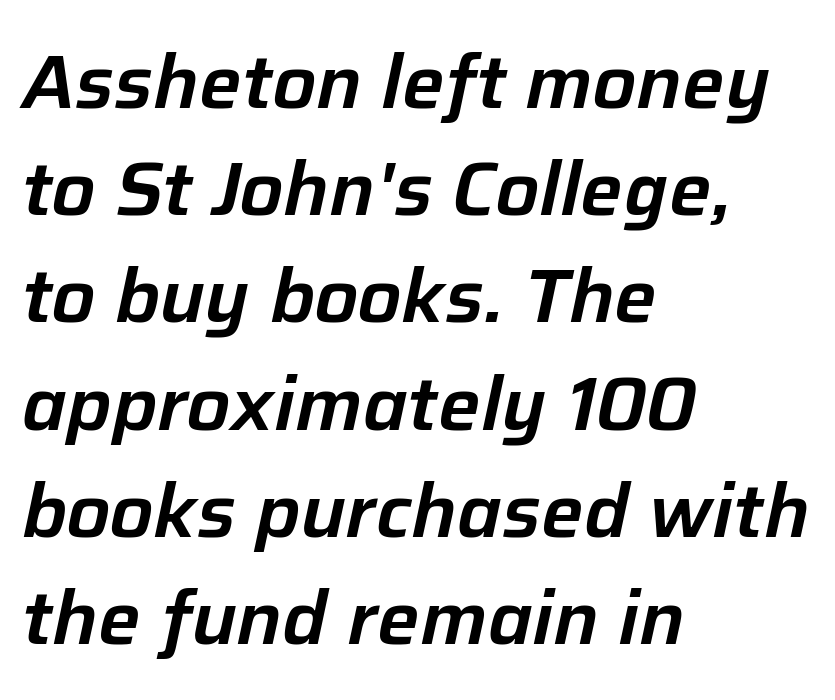
Q: Is the text italic (slanted)? A: Yes, it leans right by about 12 degrees.
Q: Is the text underlined? A: No.
Q: How is the paragraph aligned? A: Left-aligned.
Q: Is the spacing between letters normal or unusually wide? A: Normal.
Q: Is the spacing between lines tight, normal or loose? A: Normal.
Q: Width (condensed, normal, or wide)? A: Normal.
Q: Stroke contrast? A: Low.
Q: x-height? A: Medium.
Q: Monospaced? A: No.
